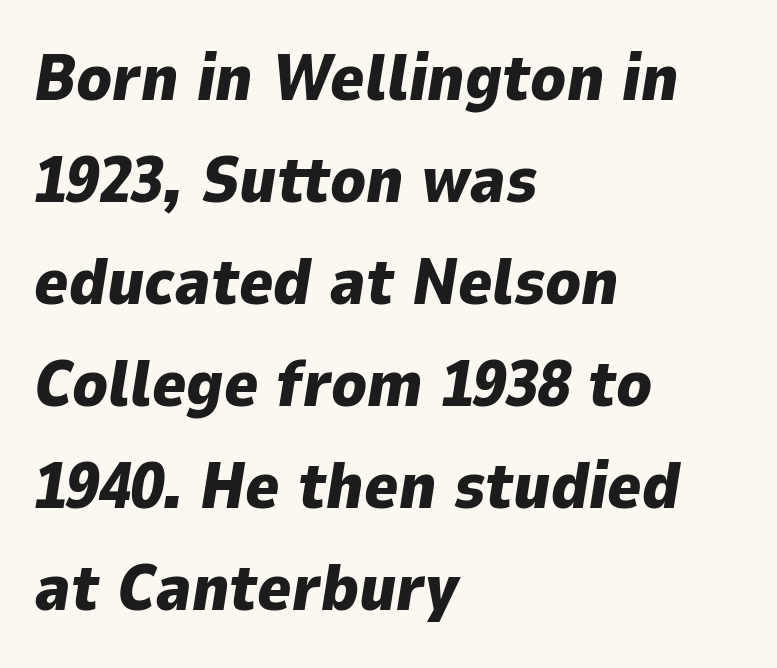
A typesetter would call this proportional, since set widths differ per character. Horizontally, the lines are justified to the leading edge only. Decoration check: the copy has no underline. These lines were composed using italics.
